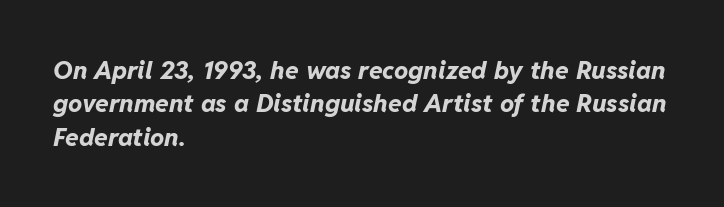
The image shows 25 px bold type, italic (leaning right); set left-aligned, normal line spacing (1.34x), normal letter spacing, not underlined.
